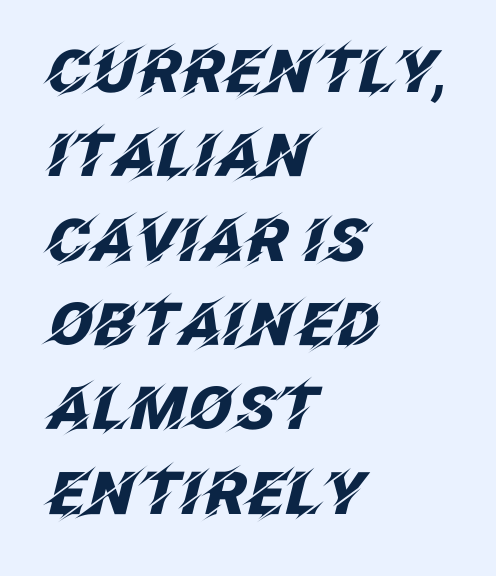
The image shows 59 px heavy type, italic (leaning right); set left-aligned, normal line spacing (1.43x), normal letter spacing, not underlined; low stroke contrast and a large x-height.
